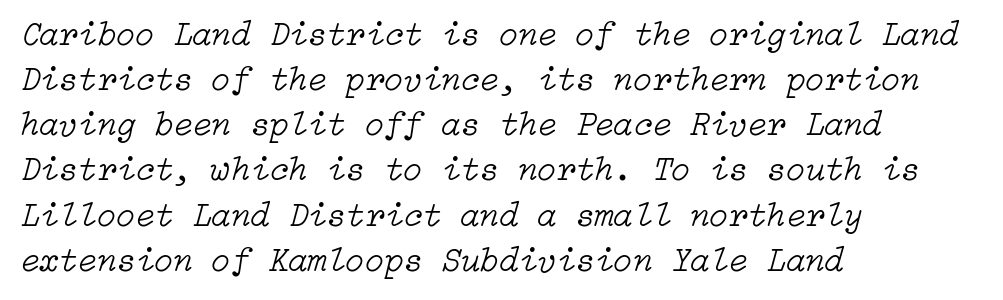
The horizontal fit of the characters is conventional and even. The lines are quadded left. Each row of text sits above clean, open space. Posture: slanted.
